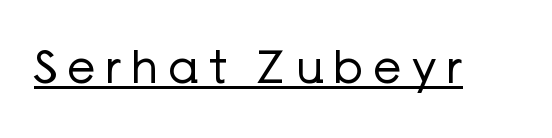
Q: Is the text bold? A: No.
Q: Is the text italic (slanted)? A: No, it is upright.
Q: Is the typeface a serif or a sans-serif typeface? A: Sans-serif.
Q: Is the text underlined? A: Yes.
Q: Is the spacing between letters normal or unusually wide? A: Unusually wide.
Q: Width (condensed, normal, or wide)? A: Normal.
Q: Stroke contrast? A: Low.
Q: x-height? A: Medium.
Q: Monospaced? A: No.
